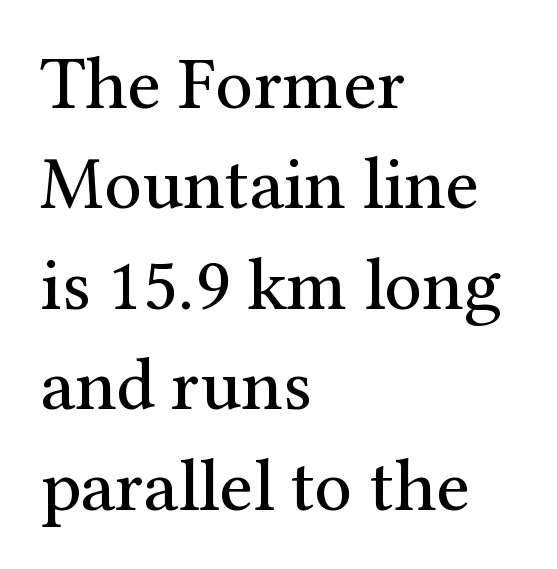
The typeface chosen for these lines features serifs. Ascenders rise straight up at ninety degrees. Clear beneath every line of the passage. The weight would be labelled regular, book, light, or lighter still.
